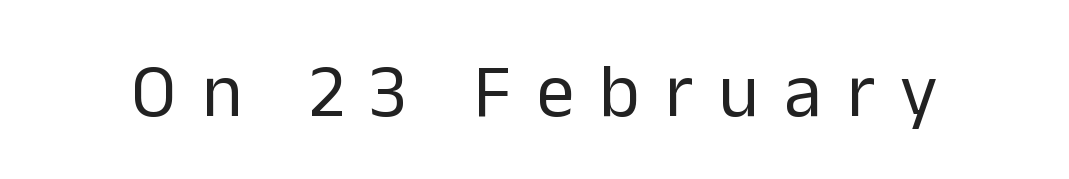
{"serif": "no", "italic": "no", "bold": "no", "weight": "regular", "width": "normal", "stroke_contrast": "low", "x_height": "medium", "monospaced": "no", "underline": "no", "letter_spacing": "wide", "letter_spacing_em": 0.33, "glyph_px": 76}
